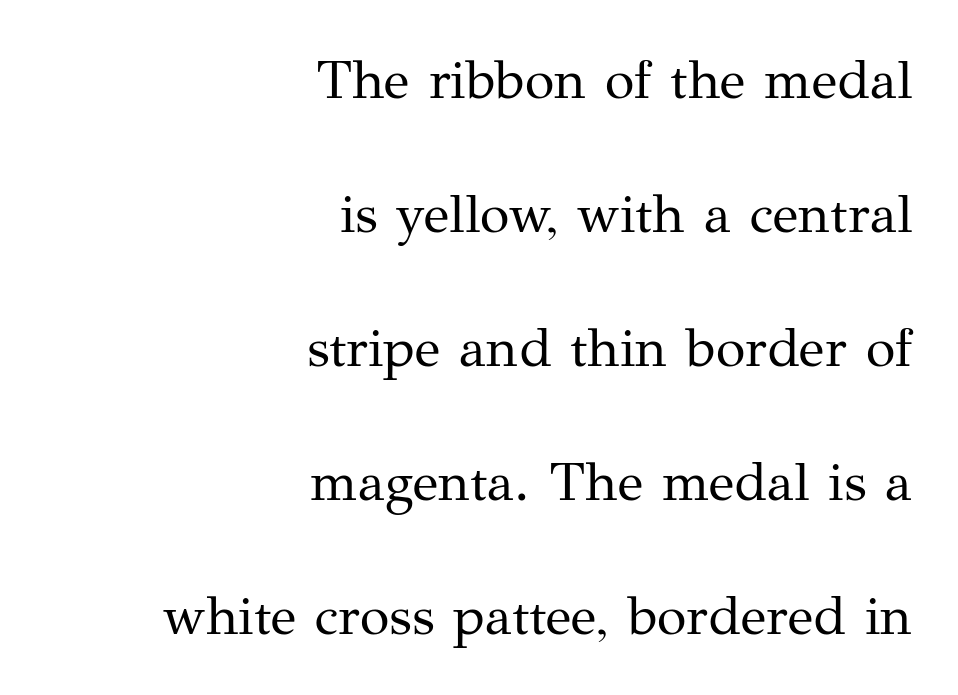
This is the regular roman posture of the typeface. Regarding leading, the lines here are spaced well apart. Honestly, the letter spacing is just normal — you wouldn't notice it. A bare baseline throughout the passage. Is this a fixed-width face? No — the glyphs have proportional, varying widths.
